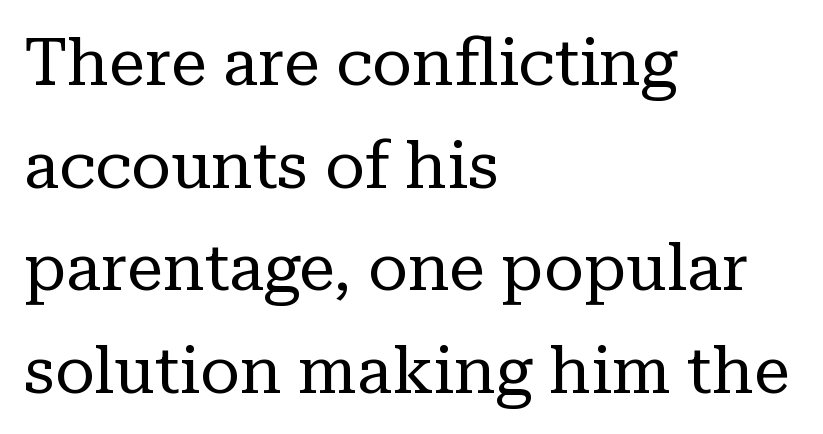
The image shows 65 px regular-weight serif type, upright; set left-aligned, normal line spacing (1.58x), normal letter spacing, not underlined; low stroke contrast and a medium x-height.
